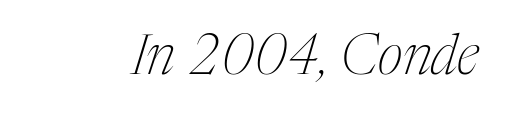
The passage shown is typed in a proportional face where columns would drift. The specimen omits any rule beneath the text block's lines. The horizontal fit of the characters is conventional and even. The font is comparable to plain body text, perhaps lighter. Does the type have serifs? Yes, each stem ends in a small foot. Slant detected: the letters are inclined.
